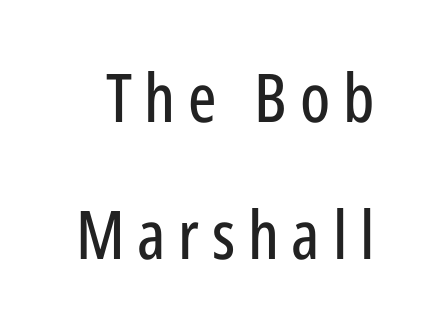
The image shows 67 px condensed sans-serif type, upright; set loose line spacing (2.05x), not underlined; low stroke contrast and a medium x-height.
